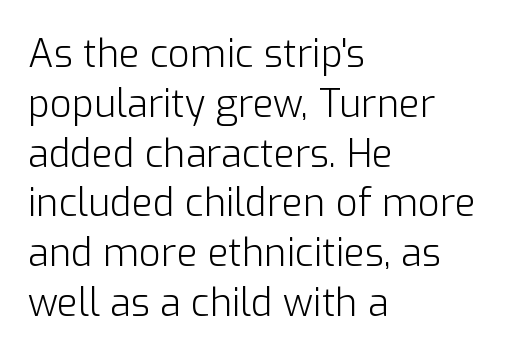
The image shows 38 px light sans-serif type, upright; set left-aligned, normal line spacing (1.31x), normal letter spacing, not underlined; low stroke contrast and a medium x-height.
